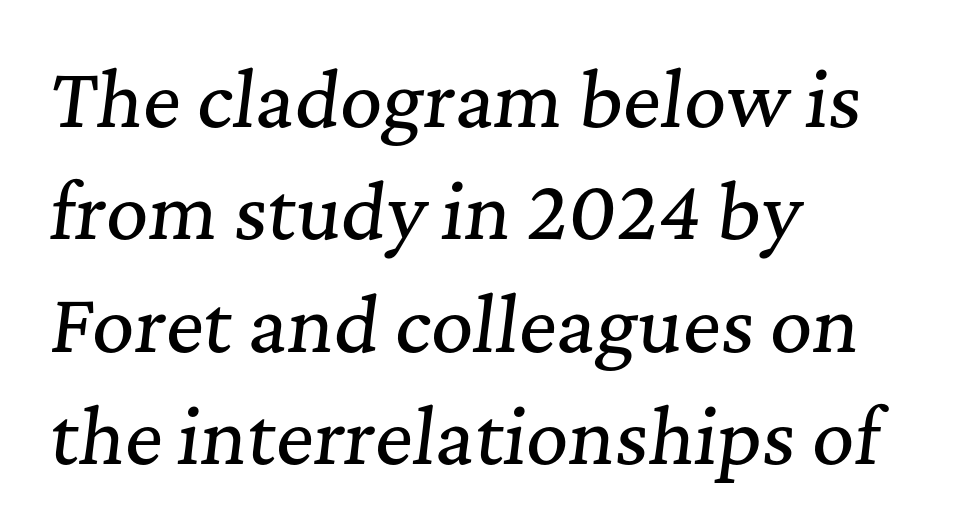
The passage shown has conventional tracking throughout. The text carries the slant typical of an italic or oblique font. The baseline area is clear. The rendering uses natural spacing where letterforms have individual widths. Does the leading feel generous? No, just average. These lines are set flush left with a ragged right edge.
